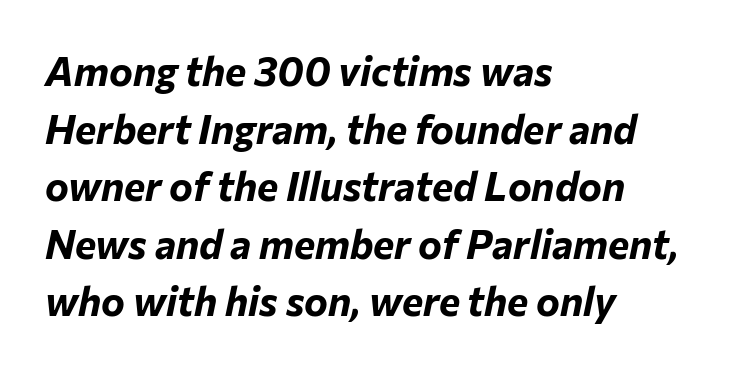
The typesetter chose a ragged-right arrangement here. These lines carry a lot of weight — the face is fully bold. Do the characters align in a grid? No, the font is proportional. It's the slanting kind of type. Clear beneath every line of the passage.
